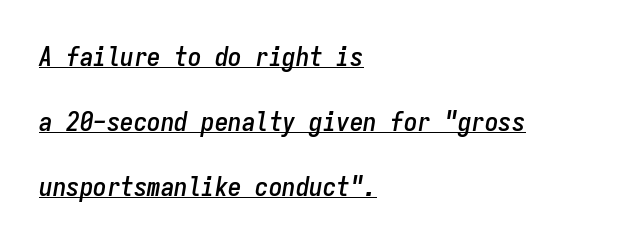
Q: Is the text italic (slanted)? A: Yes, it leans right by about 9 degrees.
Q: Is the text underlined? A: Yes.
Q: How is the paragraph aligned? A: Left-aligned.
Q: Is the spacing between letters normal or unusually wide? A: Normal.
Q: Is the spacing between lines tight, normal or loose? A: Loose.
